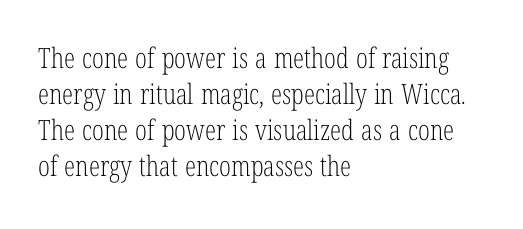
{"serif": "yes", "italic": "no", "bold": "no", "weight": "light", "width": "condensed", "stroke_contrast": "low", "x_height": "medium", "monospaced": "no", "underline": "no", "align": "left", "line_spacing": "normal", "line_spacing_ratio": 1.29, "letter_spacing": "normal", "letter_spacing_em": 0.0, "glyph_px": 28}
